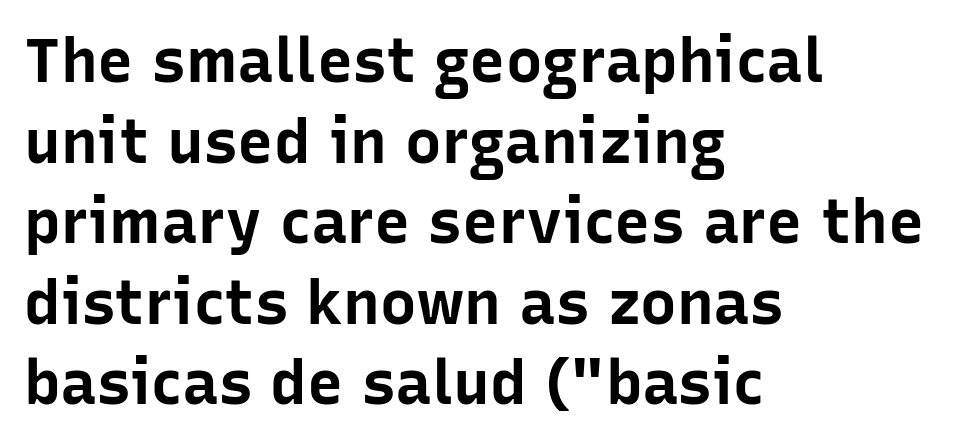
Quick note: underline off. On the weight axis this lands at bold, roughly 700. Students, note that the glyphs here touch the page at normal intervals. Casual observation: everything's shoved over to the left. Baseline-to-baseline distance is the conventional proportion of letter height. You can tell from the bare stems that sans-serif type was used.
